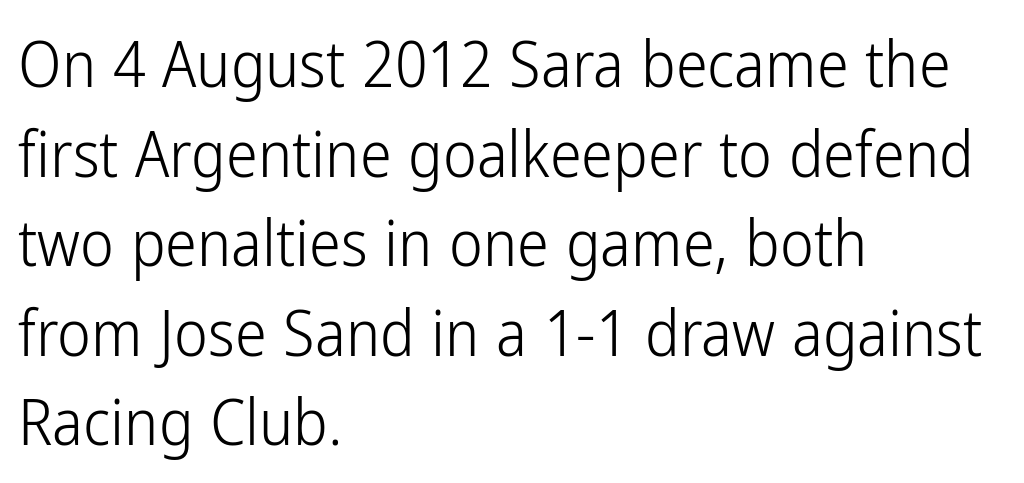
The image shows 64 px light, condensed sans-serif type, upright; set left-aligned, normal line spacing (1.4x), normal letter spacing, not underlined; low stroke contrast and a medium x-height.
